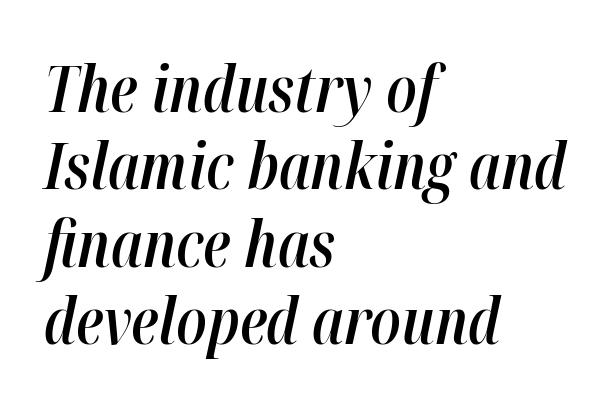
Q: Is the text bold? A: Semi-bold.
Q: Is the text italic (slanted)? A: Yes, it leans right by about 12 degrees.
Q: Is the text underlined? A: No.
Q: How is the paragraph aligned? A: Left-aligned.
Q: Is the spacing between letters normal or unusually wide? A: Normal.
Q: Width (condensed, normal, or wide)? A: Condensed.
Q: Stroke contrast? A: High.
Q: x-height? A: Medium.
Q: Monospaced? A: No.
